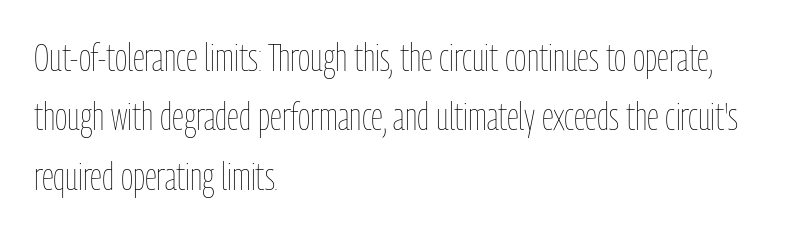
{"italic": "no", "bold": "no", "weight": "thin", "width": "condensed", "stroke_contrast": "low", "x_height": "medium", "monospaced": "no", "underline": "no", "align": "left", "line_spacing": "normal", "line_spacing_ratio": 1.56, "letter_spacing": "normal", "letter_spacing_em": 0.0, "glyph_px": 38}
